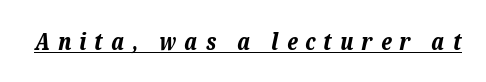
Q: Is the text bold? A: Yes.
Q: Is the text italic (slanted)? A: Yes, it leans right by about 12 degrees.
Q: Is the text underlined? A: Yes.
Q: Is the spacing between letters normal or unusually wide? A: Unusually wide.
